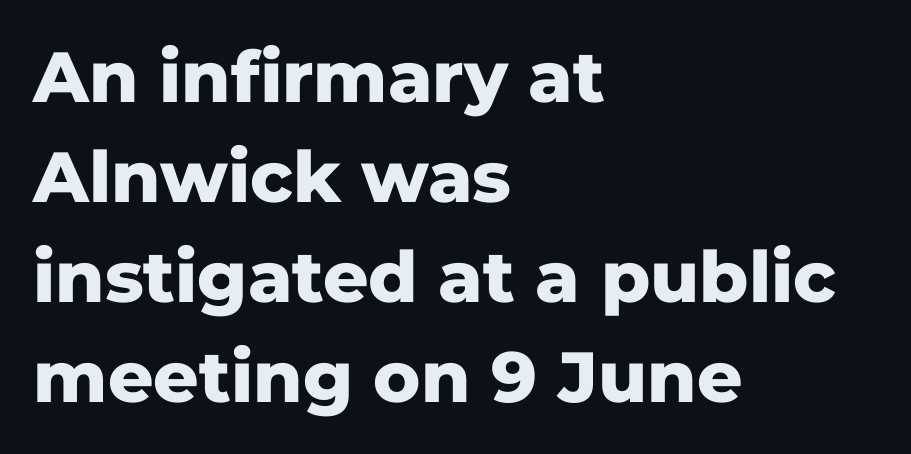
Each new line begins a customary step beneath the previous one. The passage shown is typed in a proportional face where columns would drift. Set as a true bold cut, around the 700 mark. Do the letters lean? They stand straight. Here the glyphs are tracked normally, forming tight word shapes. Line beginnings align vertically; line endings do not.
